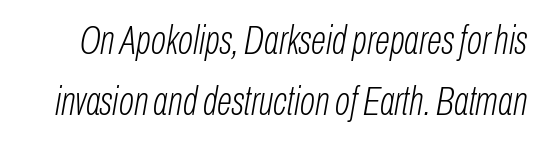
Notice how descenders clear the ascenders below comfortably — that's standard leading. What stands out about the letter spacing? Nothing — it is the standard amount. The glyphs look as if they've been sheared to an angle. Caption: face not bold, strokes unweighted. The letters advance in unequal steps, a hallmark of proportional type.
